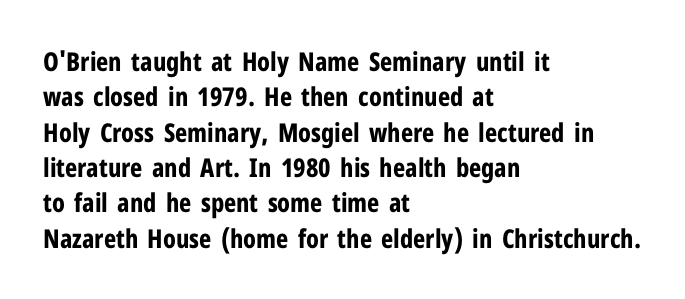
Q: Is the text bold? A: Yes.
Q: Is the text italic (slanted)? A: No, it is upright.
Q: Is the text underlined? A: No.
Q: How is the paragraph aligned? A: Left-aligned.
Q: Is the spacing between letters normal or unusually wide? A: Normal.
Q: Is the spacing between lines tight, normal or loose? A: Normal.
